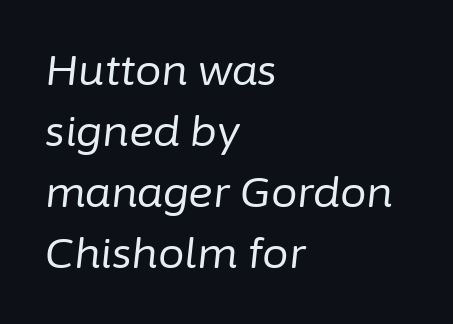
The image shows 42 px regular-weight type, italic (leaning right); set left-aligned, normal line spacing (1.45x), normal letter spacing, not underlined; low stroke contrast and a medium x-height.
